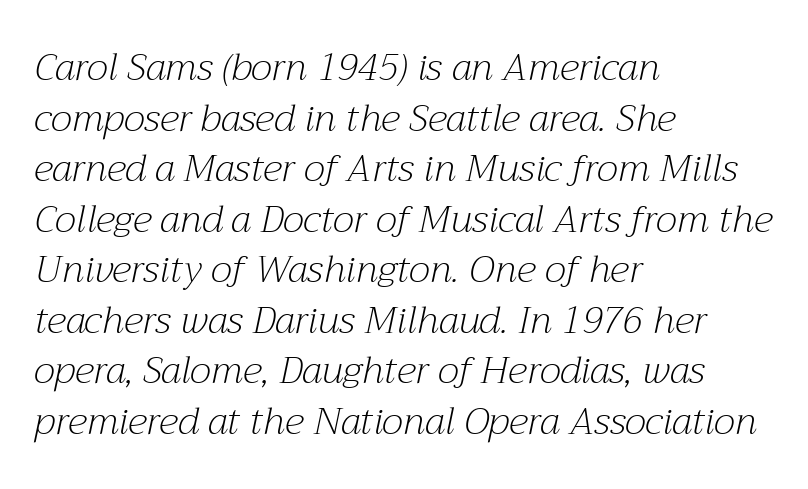
Q: Is the text bold? A: No.
Q: Is the text italic (slanted)? A: Yes, it leans right by about 12 degrees.
Q: Is the typeface a serif or a sans-serif typeface? A: Serif.
Q: Is the text underlined? A: No.
Q: How is the paragraph aligned? A: Left-aligned.
Q: Is the spacing between letters normal or unusually wide? A: Normal.
Q: Is the spacing between lines tight, normal or loose? A: Normal.
Q: Width (condensed, normal, or wide)? A: Normal.
Q: Stroke contrast? A: Medium.
Q: x-height? A: Medium.
Q: Monospaced? A: No.
